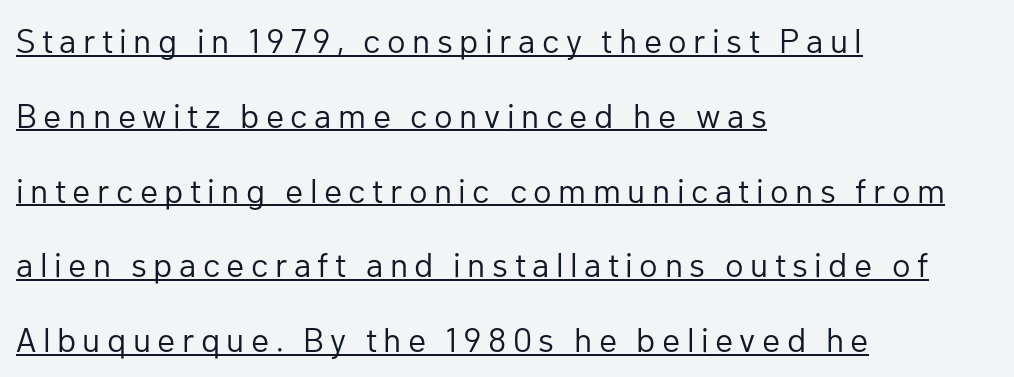
Check where the strokes stop: nothing finishes them off — pure sans. Character widths vary here, with narrow letters taking less room than wide ones. The typesetter chose a ragged-right arrangement here. Rows of type keep a wide berth in the vertical direction.
